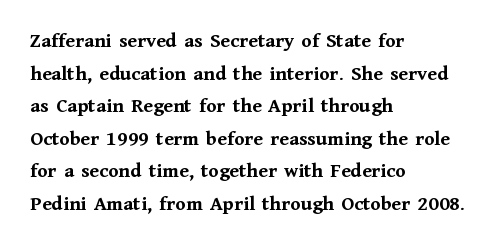
{"italic": "no", "bold": "yes", "underline": "no", "align": "left", "line_spacing": "normal", "line_spacing_ratio": 1.55, "letter_spacing": "normal", "letter_spacing_em": 0.0, "glyph_px": 21}
